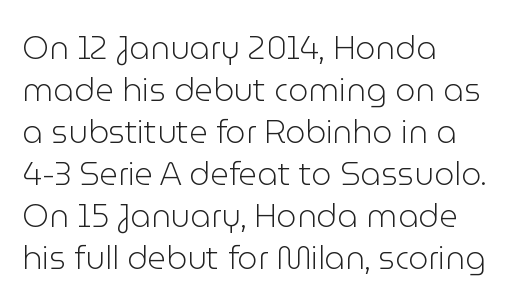
Q: Is the text bold? A: No.
Q: Is the text italic (slanted)? A: No, it is upright.
Q: Is the typeface a serif or a sans-serif typeface? A: Sans-serif.
Q: Is the text underlined? A: No.
Q: How is the paragraph aligned? A: Left-aligned.
Q: Is the spacing between letters normal or unusually wide? A: Normal.
Q: Is the spacing between lines tight, normal or loose? A: Normal.
Q: Width (condensed, normal, or wide)? A: Normal.
Q: Stroke contrast? A: Low.
Q: x-height? A: Medium.
Q: Monospaced? A: No.
